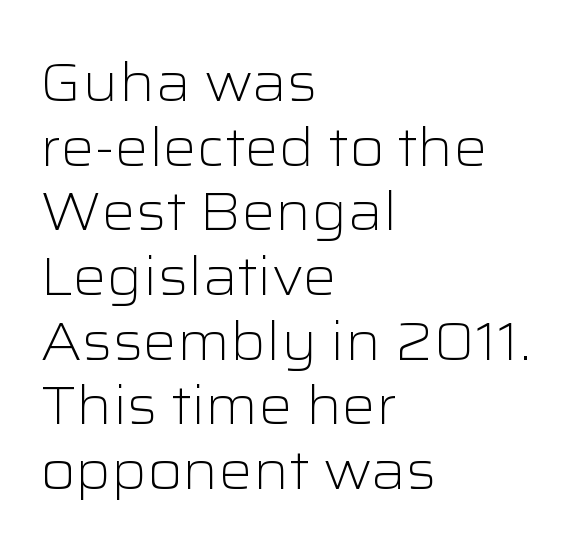
{"serif": "no", "italic": "no", "bold": "no", "weight": "light", "width": "wide", "stroke_contrast": "low", "x_height": "medium", "monospaced": "no", "underline": "no", "align": "left", "line_spacing_ratio": 1.22, "letter_spacing": "normal", "letter_spacing_em": 0.0, "glyph_px": 53}
